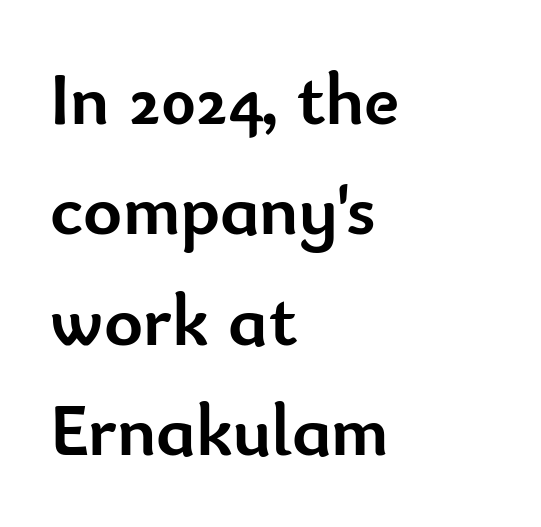
A classic flush-left, rag-right setting is used for this passage. Students, observe: this is what conventionally led text looks like. The font's upright variant was chosen for this text. Proportional: the letters do not fall into vertical columns. Nobody drew a line under any word here. No feet cap the strokes, marking this as sans-serif type.
